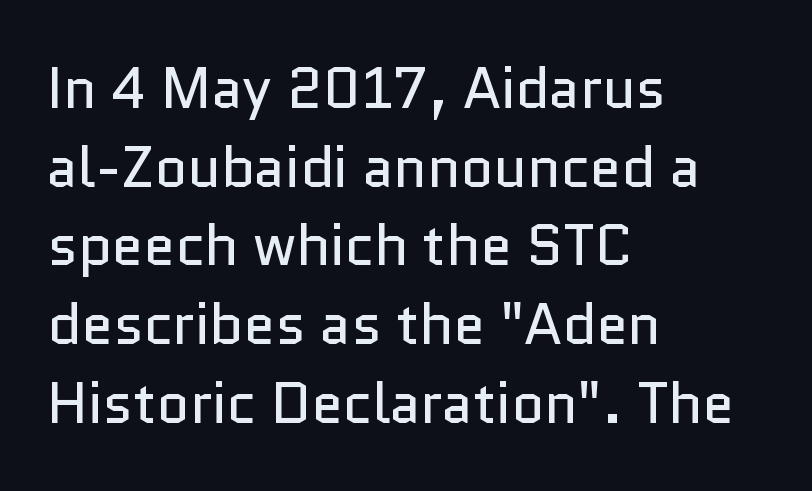
The image shows 57 px regular-weight sans-serif type, upright; set left-aligned, normal line spacing (1.38x), normal letter spacing, not underlined; low stroke contrast and a medium x-height.
